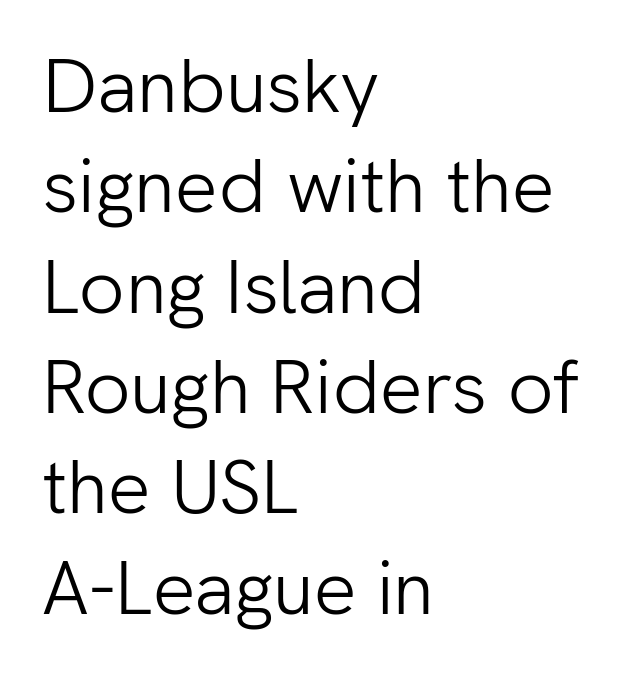
Q: Is the text bold? A: No.
Q: Is the text italic (slanted)? A: No, it is upright.
Q: Is the typeface a serif or a sans-serif typeface? A: Sans-serif.
Q: Is the text underlined? A: No.
Q: How is the paragraph aligned? A: Left-aligned.
Q: Is the spacing between letters normal or unusually wide? A: Normal.
Q: Is the spacing between lines tight, normal or loose? A: Normal.
Q: Width (condensed, normal, or wide)? A: Normal.
Q: Stroke contrast? A: Low.
Q: x-height? A: Medium.
Q: Monospaced? A: No.
